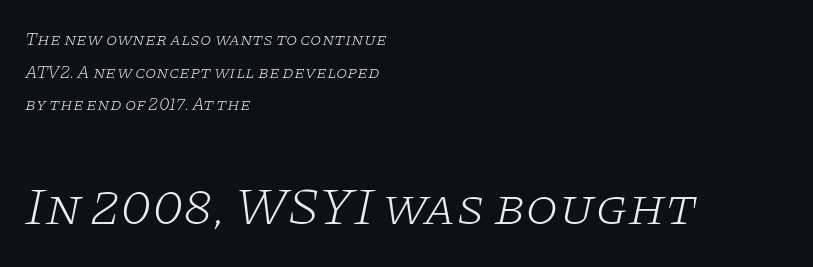
Q: Is the text bold? A: No.
Q: Is the text italic (slanted)? A: Yes, it leans right by about 11 degrees.
Q: Is the typeface a serif or a sans-serif typeface? A: Serif.
Q: Is the text underlined? A: No.
Q: How is the paragraph aligned? A: Left-aligned.
Q: Is the spacing between letters normal or unusually wide? A: Normal.
Q: Which block of text is set in a larger size, the first (top) or the second (bottom)? A: The second (bottom) one.
Q: Width (condensed, normal, or wide)? A: Wide.
Q: Stroke contrast? A: Low.
Q: x-height? A: Large.
Q: Monospaced? A: No.
